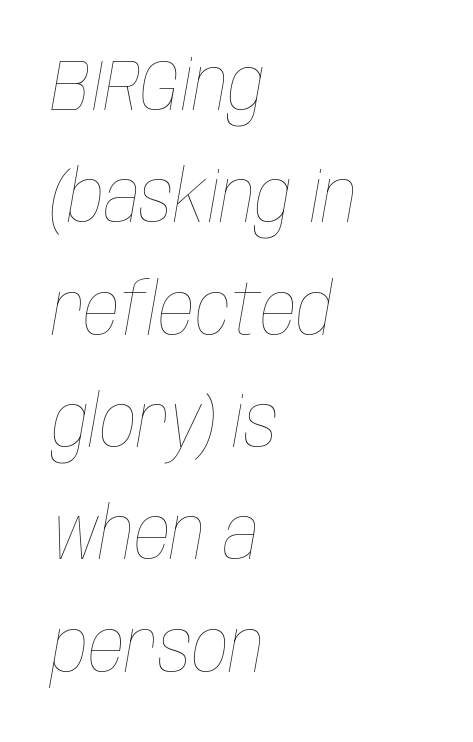
The string is rendered with underlining switched off. If you drew a line through each stem, it would be angled. Stroke mass is kept to a normal reading level or below. These lines are set flush left with a ragged right edge.
